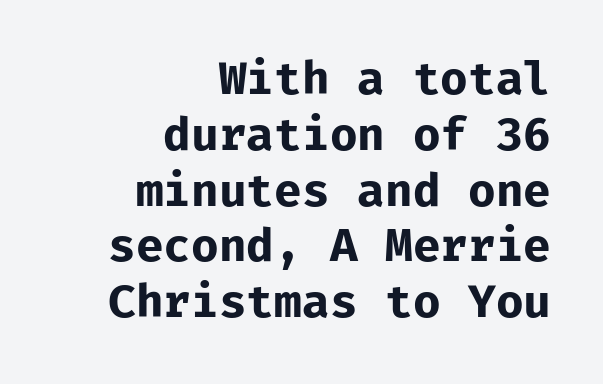
{"serif": "no", "italic": "no", "bold": "yes", "weight": "bold", "width": "normal", "stroke_contrast": "low", "x_height": "medium", "underline": "no", "align": "right", "line_spacing_ratio": 1.24, "letter_spacing": "normal", "letter_spacing_em": 0.0, "glyph_px": 45}
